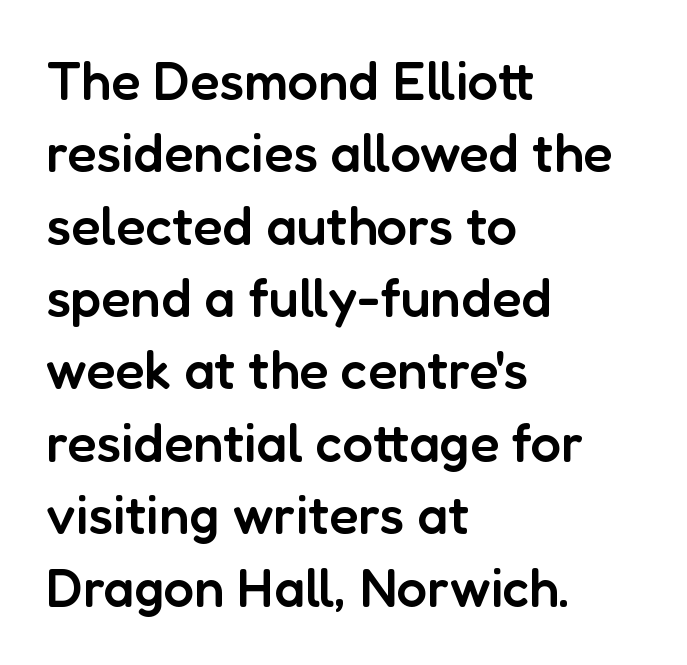
The image shows 54 px semibold sans-serif type, upright; set left-aligned, normal line spacing (1.34x), normal letter spacing, not underlined; low stroke contrast and a medium x-height.
